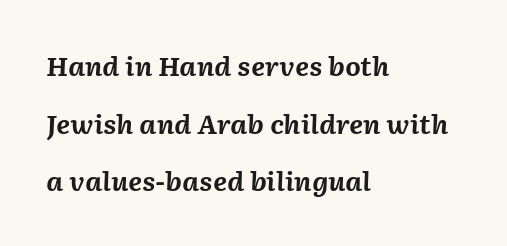
{"italic": "yes", "lean": "right", "slant_degrees": 2, "bold": "yes", "underline": "no", "align": "left", "line_spacing": "loose", "line_spacing_ratio": 2.31, "letter_spacing": "normal", "letter_spacing_em": 0.0, "glyph_px": 25}
